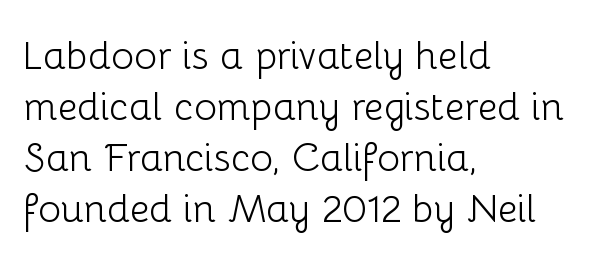
These glyphs show unthickened strokes, regular width or finer. The typesetter chose a ragged-right arrangement here. Here the designer chose a conventional face with non-uniform glyph widths. The space beneath each line is pristine and unruled.
